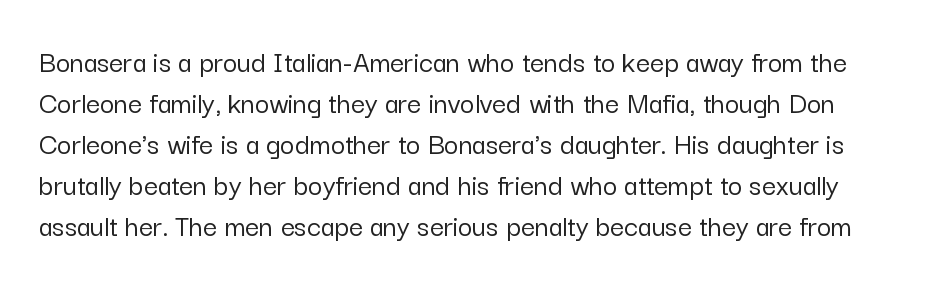
{"serif": "no", "italic": "no", "width": "normal", "stroke_contrast": "low", "x_height": "medium", "monospaced": "no", "underline": "no", "line_spacing": "normal", "line_spacing_ratio": 1.32, "letter_spacing": "normal", "letter_spacing_em": 0.0, "glyph_px": 31}
